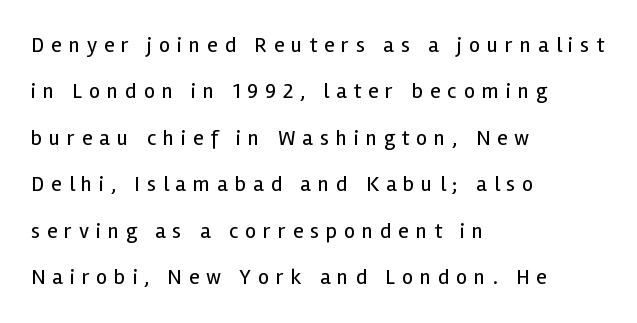
Type without underlining. Rows of type keep a wide berth in the vertical direction. This is roman type, the default non-slanted kind. If you drew a ruler down the left edge, every line would touch it.
